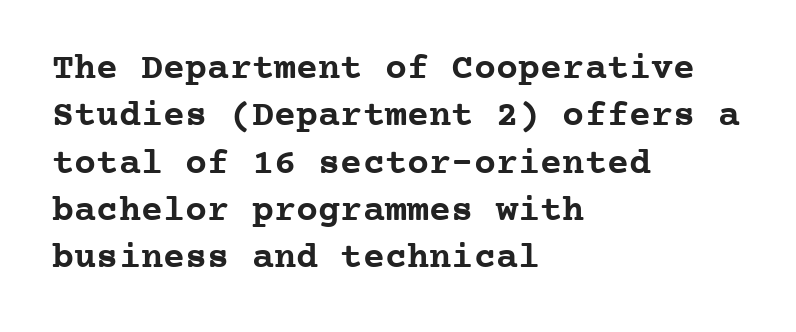
Caption: multi-line text, flush left, ragged right. Vertical strokes here are truly vertical. The area under the type is left untouched. The passage shown has conventional tracking throughout.
